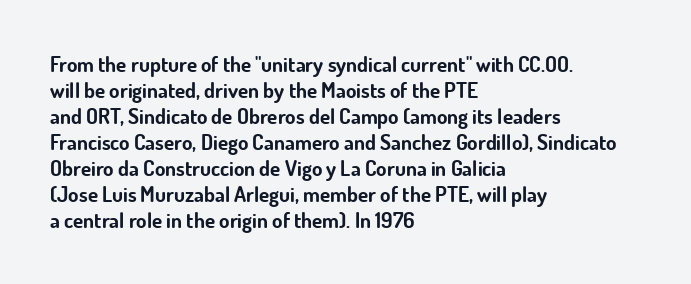
{"italic": "no", "bold": "yes", "underline": "no", "align": "left", "line_spacing_ratio": 1.24, "letter_spacing": "normal", "letter_spacing_em": 0.0, "glyph_px": 21}
